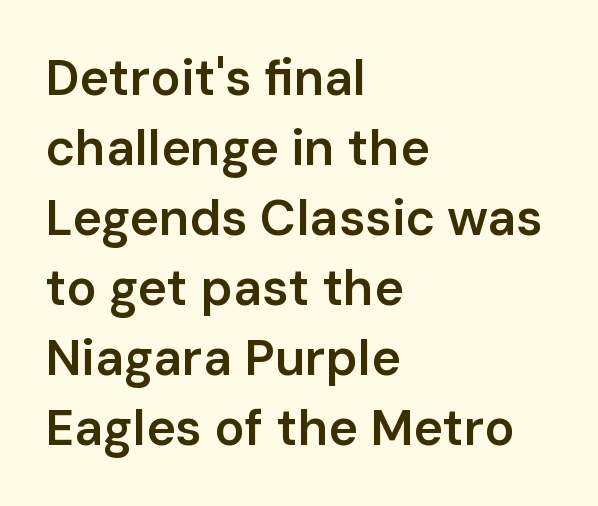
{"serif": "no", "italic": "no", "bold": "semi", "weight": "semibold", "width": "normal", "stroke_contrast": "low", "x_height": "medium", "monospaced": "no", "underline": "no", "align": "left", "line_spacing": "normal", "line_spacing_ratio": 1.4, "letter_spacing": "normal", "letter_spacing_em": 0.0, "glyph_px": 50}
